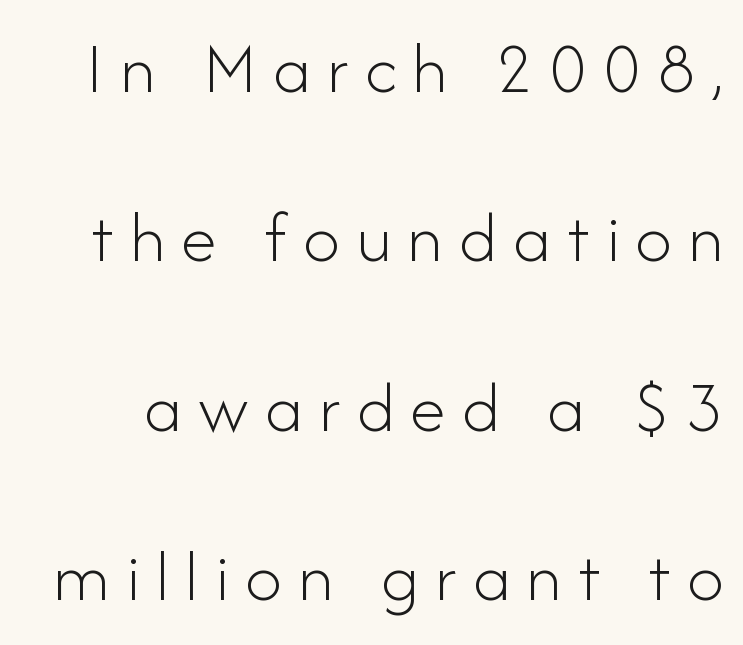
The image shows 73 px light sans-serif type, upright; set loose line spacing (2.32x), unusually wide letter spacing (+0.22 em), not underlined; low stroke contrast and a small x-height.
